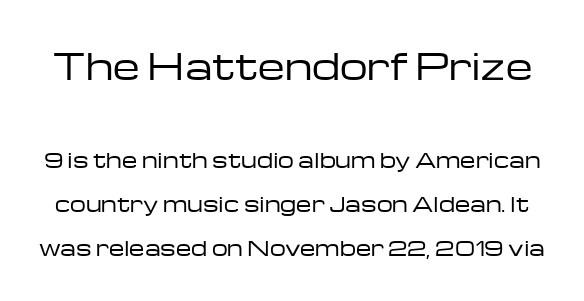
{"serif": "no", "italic": "no", "bold": "no", "weight": "regular", "width": "wide", "stroke_contrast": "low", "x_height": "medium", "monospaced": "no", "underline": "no", "line_spacing": "loose", "line_spacing_ratio": 2.2, "letter_spacing": "normal", "letter_spacing_em": 0.0, "larger_block": "first", "size_ratio": 1.75, "glyph_px": 35}
